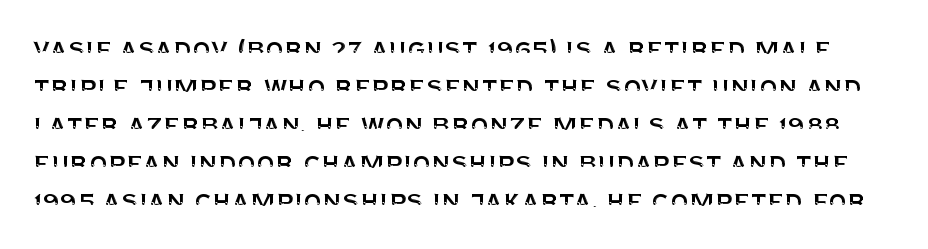
Q: Is the text italic (slanted)? A: No, it is upright.
Q: Is the typeface a serif or a sans-serif typeface? A: Sans-serif.
Q: Is the text underlined? A: No.
Q: Is the spacing between letters normal or unusually wide? A: Normal.
Q: Is the spacing between lines tight, normal or loose? A: Normal.
Q: Width (condensed, normal, or wide)? A: Normal.
Q: Stroke contrast? A: Medium.
Q: x-height? A: Large.
Q: Monospaced? A: No.
